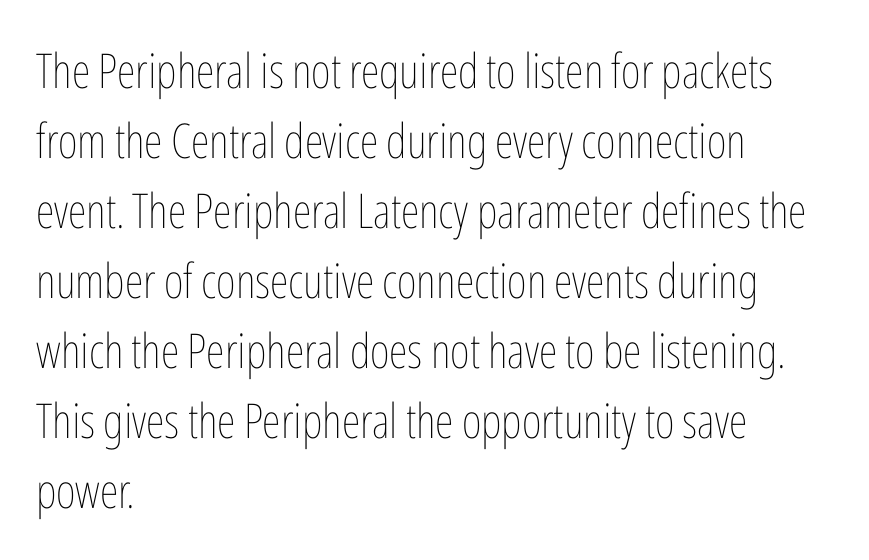
{"italic": "no", "bold": "no", "weight": "thin", "width": "condensed", "stroke_contrast": "low", "x_height": "medium", "monospaced": "no", "underline": "no", "align": "left", "line_spacing": "normal", "line_spacing_ratio": 1.46, "letter_spacing": "normal", "letter_spacing_em": 0.0, "glyph_px": 48}
